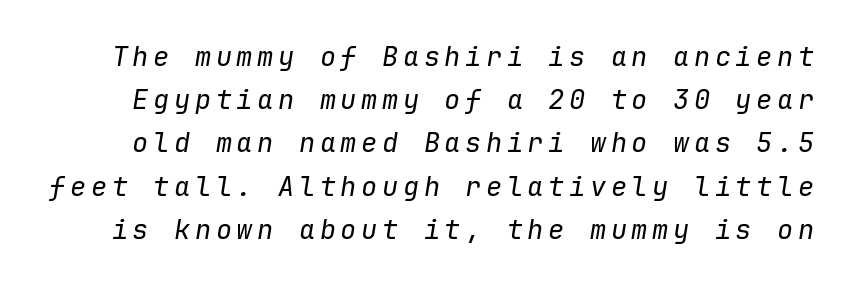
Q: Is the text bold? A: No.
Q: Is the text italic (slanted)? A: Yes, it leans right by about 9 degrees.
Q: Is the text underlined? A: No.
Q: Is the spacing between lines tight, normal or loose? A: Normal.
